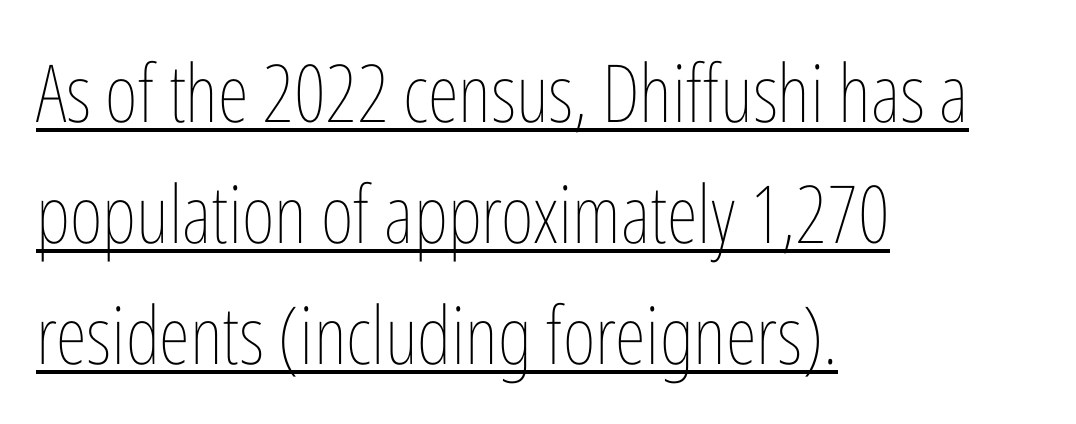
The image shows 80 px thin, condensed type, upright; set left-aligned, normal line spacing (1.51x), normal letter spacing, underlined; low stroke contrast and a medium x-height.
